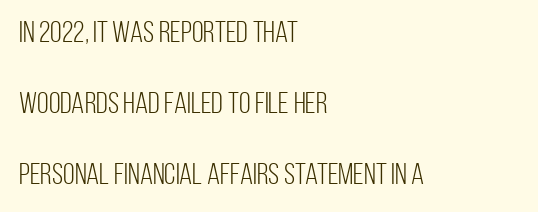
{"serif": "no", "italic": "no", "bold": "no", "weight": "light", "width": "condensed", "stroke_contrast": "low", "x_height": "large", "monospaced": "no", "underline": "no", "align": "left", "line_spacing": "loose", "line_spacing_ratio": 2.37, "letter_spacing": "normal", "letter_spacing_em": 0.0, "glyph_px": 30}
